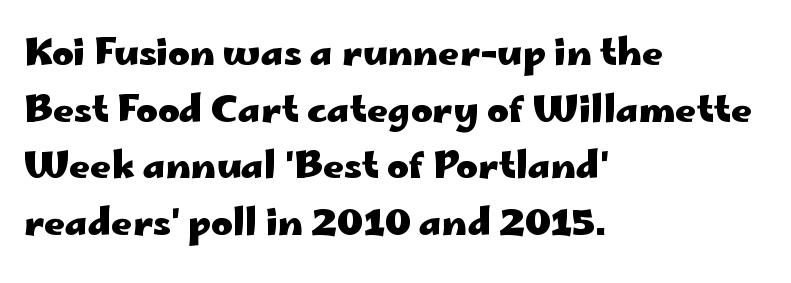
Q: Is the text bold? A: Yes.
Q: Is the text italic (slanted)? A: No, it is upright.
Q: Is the typeface a serif or a sans-serif typeface? A: Sans-serif.
Q: Is the text underlined? A: No.
Q: How is the paragraph aligned? A: Left-aligned.
Q: Is the spacing between letters normal or unusually wide? A: Normal.
Q: Is the spacing between lines tight, normal or loose? A: Normal.
Q: Width (condensed, normal, or wide)? A: Wide.
Q: Stroke contrast? A: Low.
Q: x-height? A: Small.
Q: Monospaced? A: No.
